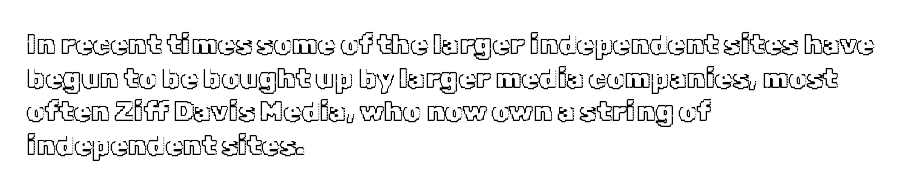
{"italic": "no", "width": "normal", "x_height": "medium", "monospaced": "no", "underline": "no", "align": "left", "line_spacing_ratio": 1.2, "letter_spacing": "normal", "letter_spacing_em": 0.0, "glyph_px": 28}
